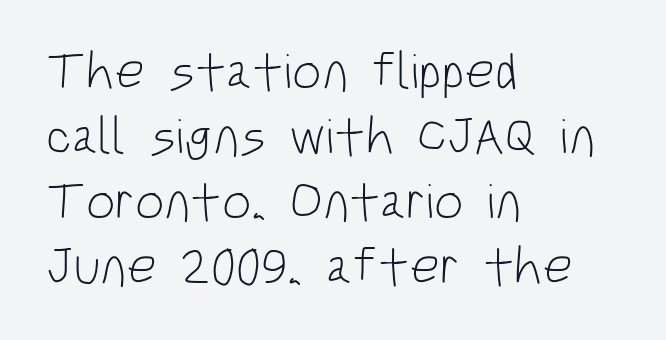
The image shows 52 px light, condensed sans-serif type, upright; set left-aligned, normal line spacing (1.25x), normal letter spacing, not underlined; low stroke contrast and a large x-height.
